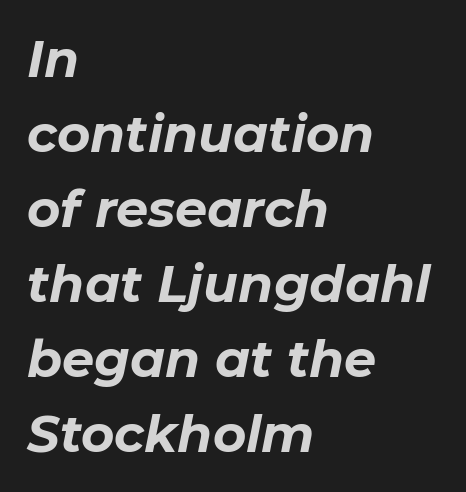
The image shows 51 px bold type, italic (leaning right); set left-aligned, normal line spacing (1.47x), normal letter spacing, not underlined; low stroke contrast and a medium x-height.
